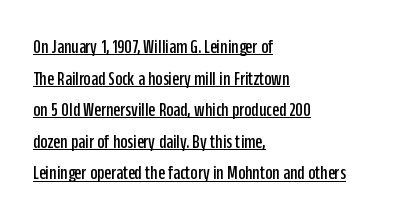
The typesetter chose a ragged-right arrangement here. The rendered words wear a rule along their underside. This block has exactly the height ordinary leading produces. You could call the tracking neutral — neither tight nor loose. The lettering stays uniformly vertical, giving the passage a roman look.
